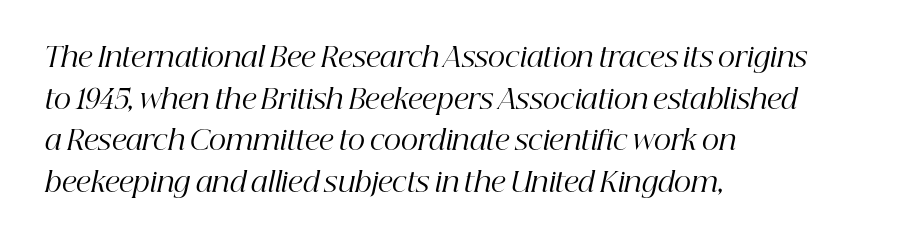
Q: Is the text bold? A: No.
Q: Is the text italic (slanted)? A: Yes, it leans right by about 12 degrees.
Q: Is the text underlined? A: No.
Q: How is the paragraph aligned? A: Left-aligned.
Q: Is the spacing between letters normal or unusually wide? A: Normal.
Q: Is the spacing between lines tight, normal or loose? A: Normal.
